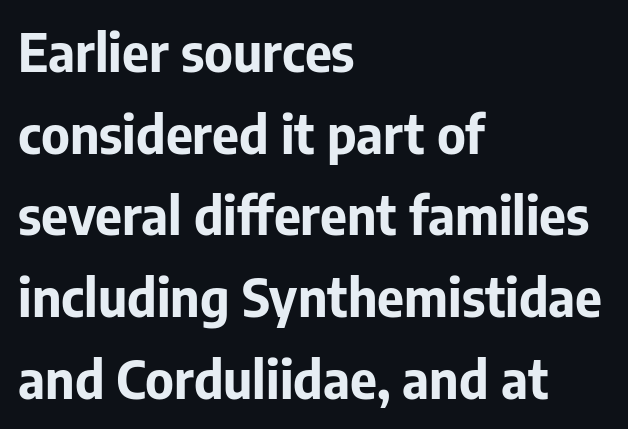
{"serif": "no", "italic": "no", "bold": "yes", "weight": "bold", "width": "normal", "stroke_contrast": "low", "x_height": "medium", "monospaced": "no", "underline": "no", "align": "left", "line_spacing": "normal", "line_spacing_ratio": 1.57, "letter_spacing": "normal", "letter_spacing_em": 0.0, "glyph_px": 52}
